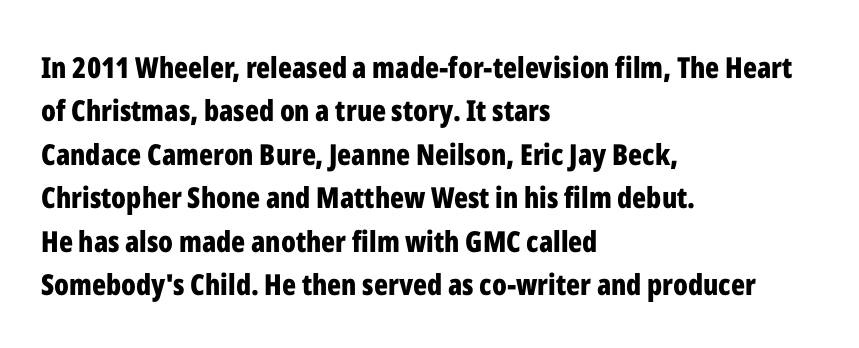
Q: Is the text bold? A: Yes.
Q: Is the text italic (slanted)? A: No, it is upright.
Q: Is the typeface a serif or a sans-serif typeface? A: Sans-serif.
Q: Is the text underlined? A: No.
Q: How is the paragraph aligned? A: Left-aligned.
Q: Is the spacing between letters normal or unusually wide? A: Normal.
Q: Is the spacing between lines tight, normal or loose? A: Normal.
Q: Width (condensed, normal, or wide)? A: Condensed.
Q: Stroke contrast? A: Low.
Q: x-height? A: Medium.
Q: Monospaced? A: No.
